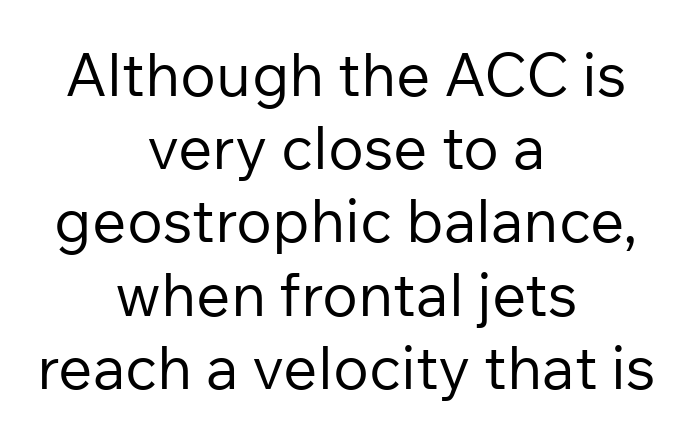
You could not count columns in this text — the font is proportionally spaced. These lines are composed in type without serifs. These glyphs show unthickened strokes, regular width or finer. Ascenders rise straight up at ninety degrees. Has an underline been added? It has not.
